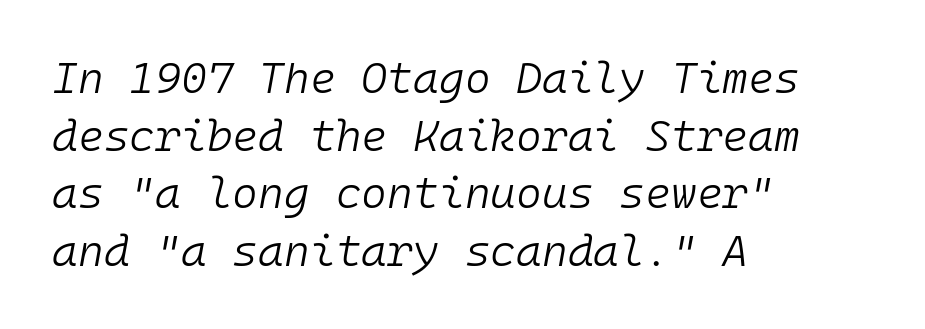
The image shows 44 px light type, italic (leaning right), monospaced; set left-aligned, normal line spacing (1.31x), normal letter spacing, not underlined; low stroke contrast and a medium x-height.
